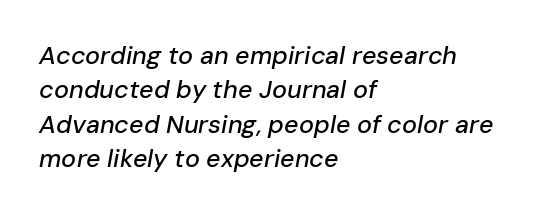
Short and long lines alike share a common starting point at left. Words appear dense and cohesive because spacing is normal. The specimen omits any rule beneath the text block's lines. Is there much room between lines? A standard amount, neither cramped nor airy. If you drew a line through each stem, it would be angled.
